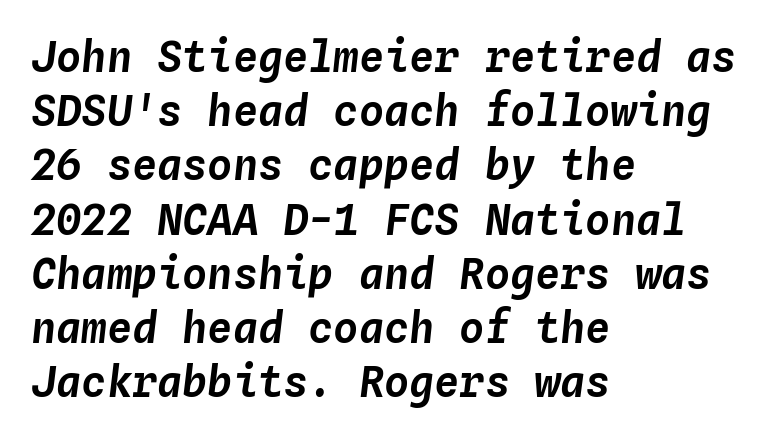
This sample keeps an unexceptional amount of space between lines. This sample has the even, mechanical cadence of fixed-width lettering. Here the glyphs are tracked normally, forming tight word shapes. Where is the straight margin? On the left. Check under the words: just untouched page.
